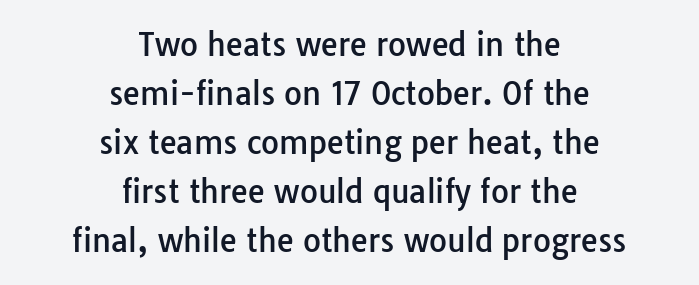
The image shows 31 px sans-serif type, upright; set centered, normal line spacing (1.58x), normal letter spacing, not underlined; low stroke contrast and a medium x-height.
